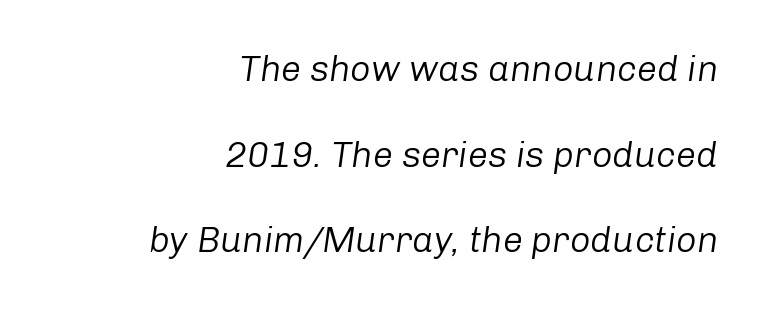
The image shows 36 px regular-weight type, italic (leaning right); set right-aligned, loose line spacing (2.38x), normal letter spacing, not underlined; low stroke contrast and a medium x-height.
